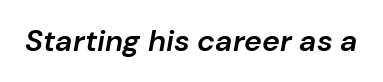
The image shows 30 px semibold type, italic (leaning right); set normal letter spacing, not underlined; low stroke contrast and a medium x-height.
